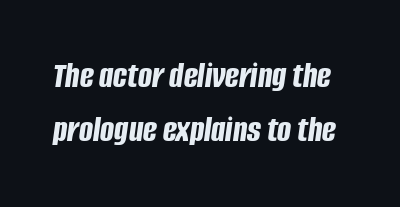
Each glyph is drawn with heavy, bold strokes. Think of a printed novel: that variable character pitch is what you see here. Tracking value appears to be zero — textbook default spacing. Rendered with sloped, italic letterforms.
